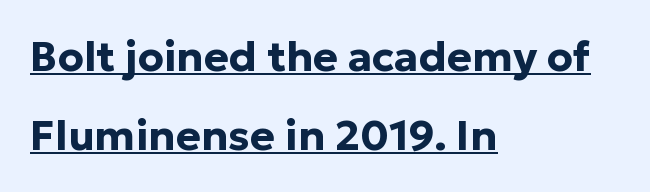
Note the varied advance widths — an 'i' is clearly narrower than an 'm'. The ragged edge is on the right, which tells us the setting is flush left. Ordinary non-slanted type is in use. Nope, no serifs anywhere on these letters. You can see a thin bar hugging the bottom of the glyphs.
